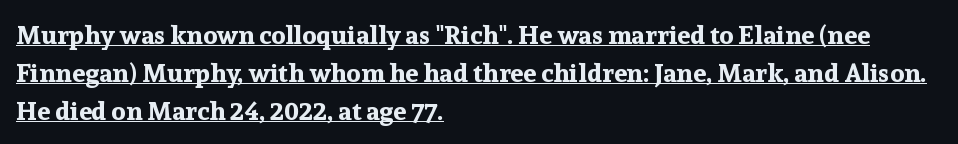
{"italic": "no", "bold": "yes", "underline": "yes", "align": "left", "line_spacing": "normal", "line_spacing_ratio": 1.46, "letter_spacing": "normal", "letter_spacing_em": 0.0, "glyph_px": 26}
